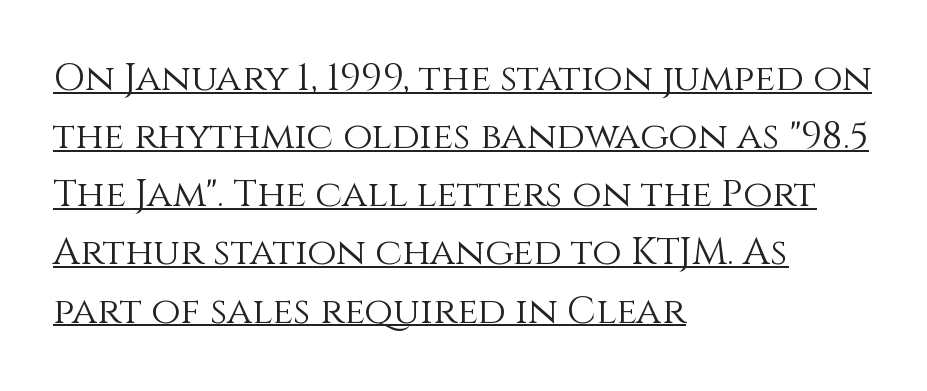
The image shows 38 px light type, upright; set left-aligned, normal line spacing (1.53x), normal letter spacing, underlined; a large x-height.
